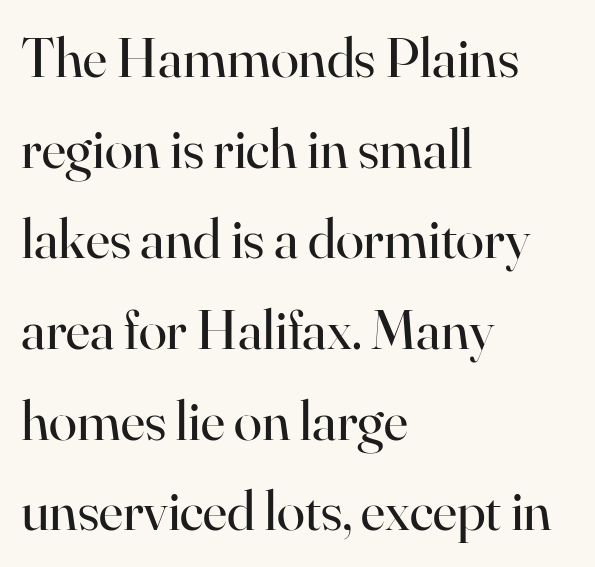
Classification — serif. The passage shown is not bold in any degree. The setting favours the left margin, as ordinary paragraphs usually do. The specimen reads as upright at a glance. These lines are rendered in a variable-pitch font. Nobody drew a line under any word here.
